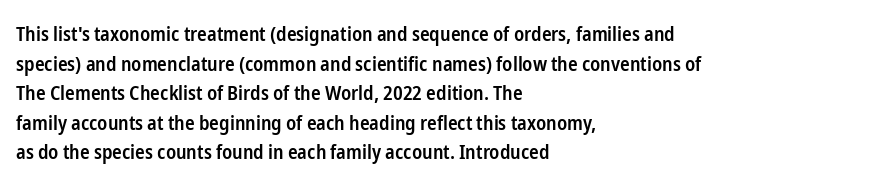
{"italic": "no", "bold": "semi", "underline": "no", "align": "left", "line_spacing": "normal", "line_spacing_ratio": 1.48, "letter_spacing": "normal", "letter_spacing_em": 0.0, "glyph_px": 20}
